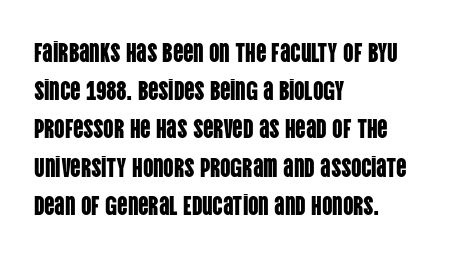
The image shows 26 px text type, upright; set left-aligned, normal line spacing (1.47x), normal letter spacing, not underlined.
